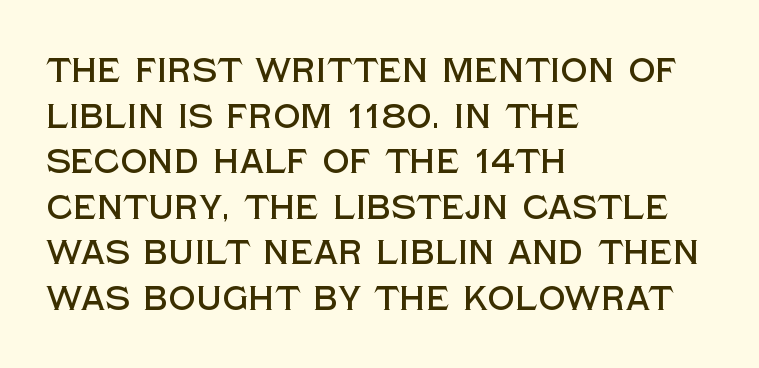
Q: Is the text italic (slanted)? A: No, it is upright.
Q: Is the typeface a serif or a sans-serif typeface? A: Sans-serif.
Q: Is the text underlined? A: No.
Q: How is the paragraph aligned? A: Left-aligned.
Q: Is the spacing between letters normal or unusually wide? A: Normal.
Q: Is the spacing between lines tight, normal or loose? A: Normal.
Q: Width (condensed, normal, or wide)? A: Normal.
Q: x-height? A: Large.
Q: Monospaced? A: No.
